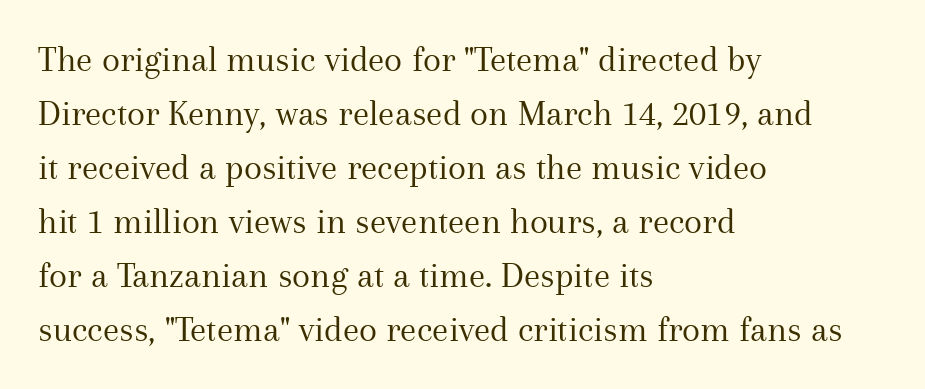
{"serif": "yes", "italic": "no", "bold": "no", "weight": "regular", "width": "normal", "stroke_contrast": "medium", "x_height": "medium", "monospaced": "no", "underline": "no", "align": "left", "line_spacing": "normal", "line_spacing_ratio": 1.46, "letter_spacing": "normal", "letter_spacing_em": 0.0, "glyph_px": 37}
